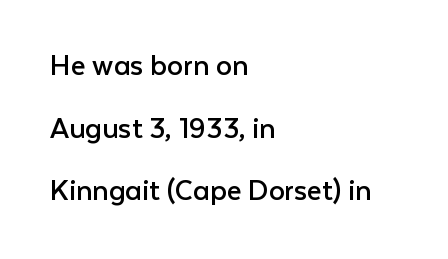
Q: Is the text bold? A: No.
Q: Is the text italic (slanted)? A: No, it is upright.
Q: Is the typeface a serif or a sans-serif typeface? A: Sans-serif.
Q: Is the text underlined? A: No.
Q: How is the paragraph aligned? A: Left-aligned.
Q: Is the spacing between letters normal or unusually wide? A: Normal.
Q: Is the spacing between lines tight, normal or loose? A: Loose.
Q: Width (condensed, normal, or wide)? A: Normal.
Q: Stroke contrast? A: Low.
Q: x-height? A: Medium.
Q: Monospaced? A: No.
